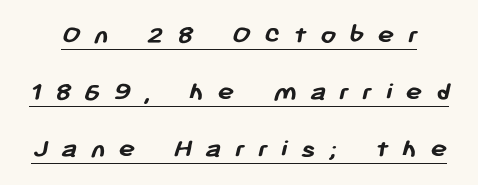
The font is running at its bold setting. Here the designer chose a conventional face with non-uniform glyph widths. The block of text is sparse from top to bottom, with ample space between rows. Emphasis is given by a line drawn under the lettering. The rendering inserts visible extra space after every character.
